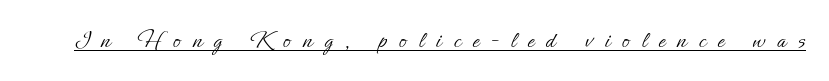
The letters are spread apart with noticeably loose tracking. The weight would be labelled regular, book, light, or lighter still. Descenders here cross a horizontal rule under the line.
